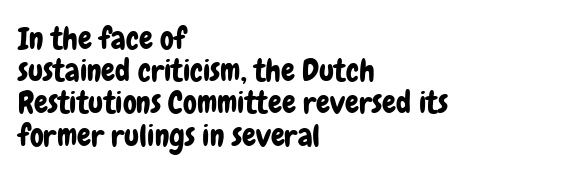
The image shows 31 px condensed sans-serif type, upright; set left-aligned, tight line spacing (1.04x), normal letter spacing, not underlined; low stroke contrast and a medium x-height.
